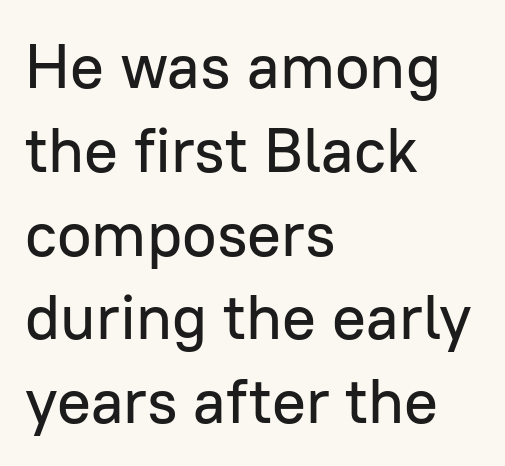
{"serif": "no", "italic": "no", "width": "normal", "stroke_contrast": "low", "x_height": "medium", "monospaced": "no", "underline": "no", "align": "left", "line_spacing": "normal", "line_spacing_ratio": 1.33, "letter_spacing": "normal", "letter_spacing_em": 0.0, "glyph_px": 63}
